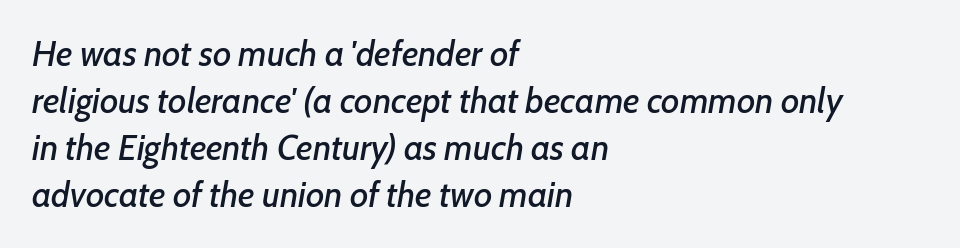
The letterforms sit shoulder to shoulder at normal distance. The paragraph has a hard left edge and a soft right edge. Vertical spacing — default. Unmarked baselines from the first word to the last.
